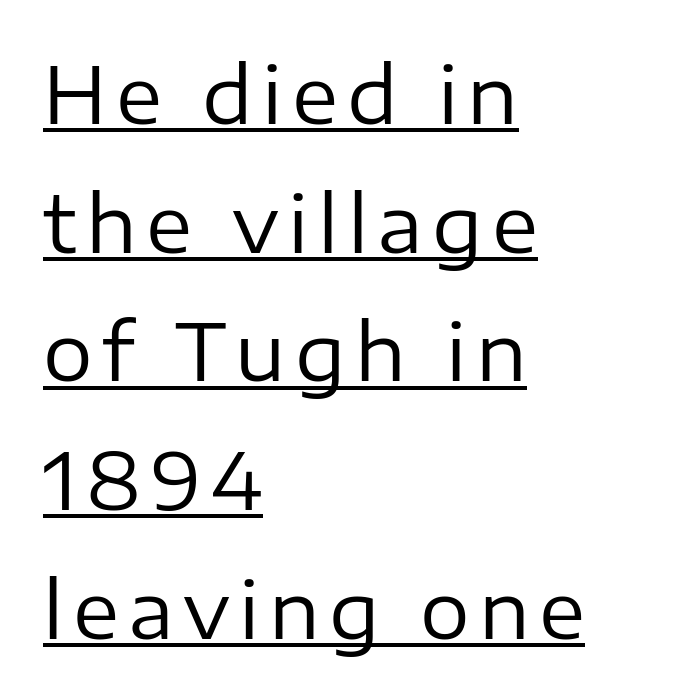
{"serif": "no", "italic": "no", "bold": "no", "weight": "regular", "width": "normal", "stroke_contrast": "low", "x_height": "medium", "monospaced": "no", "underline": "yes", "align": "left", "line_spacing": "normal", "line_spacing_ratio": 1.65, "glyph_px": 78}
